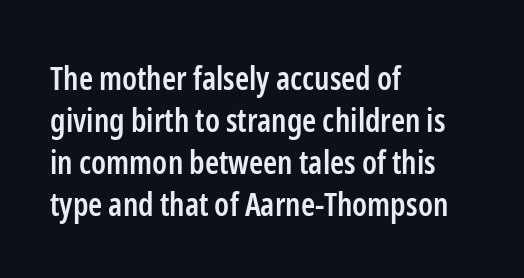
Q: Is the text bold? A: Semi-bold.
Q: Is the text italic (slanted)? A: No, it is upright.
Q: Is the typeface a serif or a sans-serif typeface? A: Sans-serif.
Q: Is the text underlined? A: No.
Q: How is the paragraph aligned? A: Left-aligned.
Q: Is the spacing between letters normal or unusually wide? A: Normal.
Q: Is the spacing between lines tight, normal or loose? A: Normal.
Q: Width (condensed, normal, or wide)? A: Condensed.
Q: Stroke contrast? A: Low.
Q: x-height? A: Medium.
Q: Monospaced? A: No.
